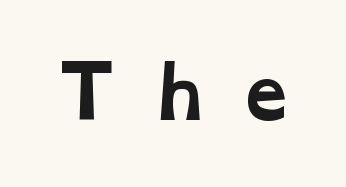
{"serif": "yes", "bold": "yes", "weight": "bold", "width": "wide", "stroke_contrast": "low", "x_height": "medium", "monospaced": "no", "underline": "no", "letter_spacing": "wide", "letter_spacing_em": 0.4, "glyph_px": 68}
